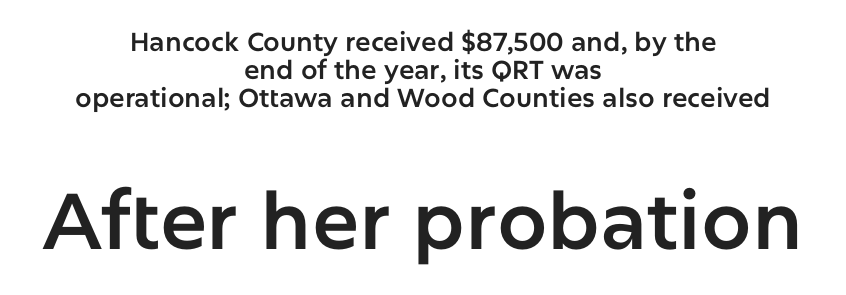
Q: Is the text italic (slanted)? A: No, it is upright.
Q: Is the typeface a serif or a sans-serif typeface? A: Sans-serif.
Q: Is the text underlined? A: No.
Q: How is the paragraph aligned? A: Centered.
Q: Is the spacing between letters normal or unusually wide? A: Normal.
Q: Is the spacing between lines tight, normal or loose? A: Tight.
Q: Which block of text is set in a larger size, the first (top) or the second (bottom)? A: The second (bottom) one.
Q: Width (condensed, normal, or wide)? A: Normal.
Q: Stroke contrast? A: Low.
Q: x-height? A: Medium.
Q: Monospaced? A: No.
